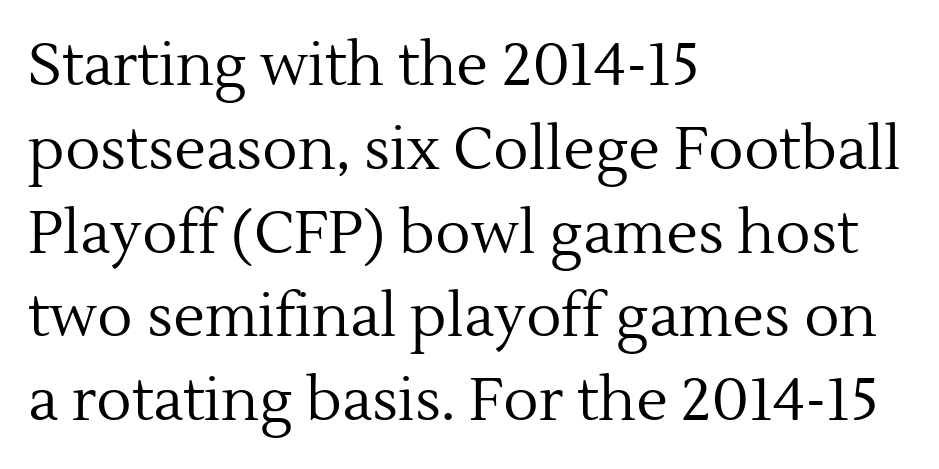
Caption: standard tracking, unaltered. The letters stand upright; this is a roman face. Compared with a centered layout, this one pins lines to the left instead. These lines are rendered in a variable-pitch font. What kind of face is this? One with serifs. Leading: standard.
